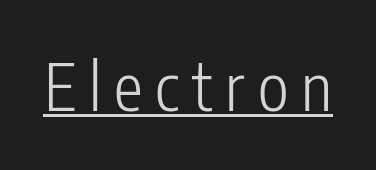
Q: Is the text bold? A: No.
Q: Is the text italic (slanted)? A: No, it is upright.
Q: Is the typeface a serif or a sans-serif typeface? A: Sans-serif.
Q: Is the text underlined? A: Yes.
Q: Is the spacing between letters normal or unusually wide? A: Unusually wide.
Q: Width (condensed, normal, or wide)? A: Condensed.
Q: Stroke contrast? A: Low.
Q: x-height? A: Medium.
Q: Monospaced? A: No.
